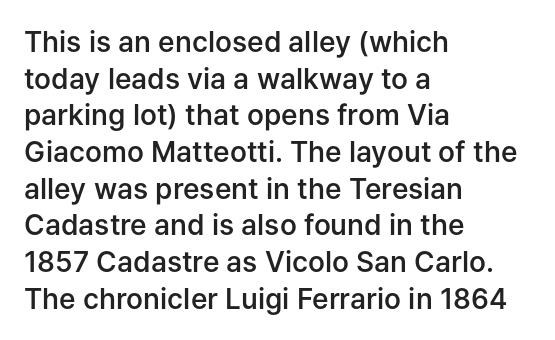
Quick note: not italic, upright. The lines sit at an ordinary, default distance from one another. Here the designer chose a conventional face with non-uniform glyph widths. This rendering uses left alignment, leaving the right contour irregular.
